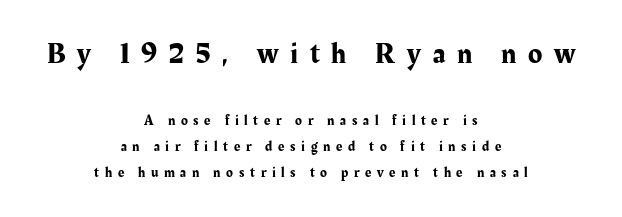
The image shows 29 px serif type, upright; set centered, line spacing 1.88x, unusually wide letter spacing (+0.41 em), not underlined; the first (top) block is 2.07x larger; medium stroke contrast and a medium x-height.
